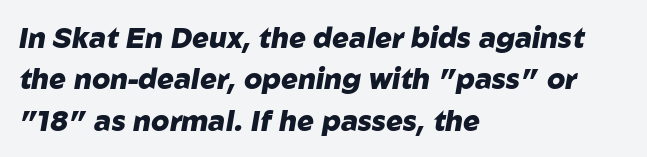
Q: Is the text bold? A: Yes.
Q: Is the text italic (slanted)? A: Yes, it leans right by about 10 degrees.
Q: Is the text underlined? A: No.
Q: How is the paragraph aligned? A: Left-aligned.
Q: Is the spacing between letters normal or unusually wide? A: Normal.
Q: Is the spacing between lines tight, normal or loose? A: Normal.
Q: Width (condensed, normal, or wide)? A: Normal.
Q: Stroke contrast? A: Low.
Q: x-height? A: Medium.
Q: Monospaced? A: No.
